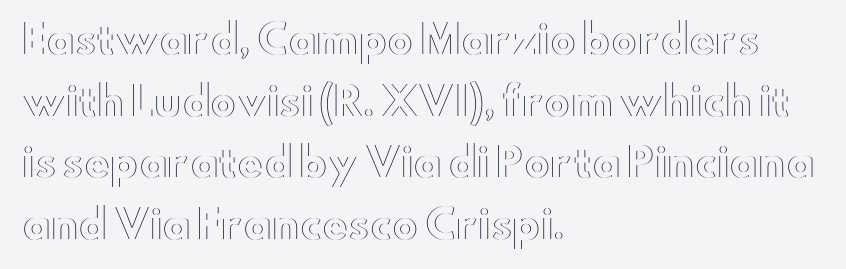
Successive baselines arrive at the customary interval. In terms of posture, this sample is upright. Each word holds together tightly as a unit, with standard inter-letter gaps. Decoration check: the copy has no underline.
